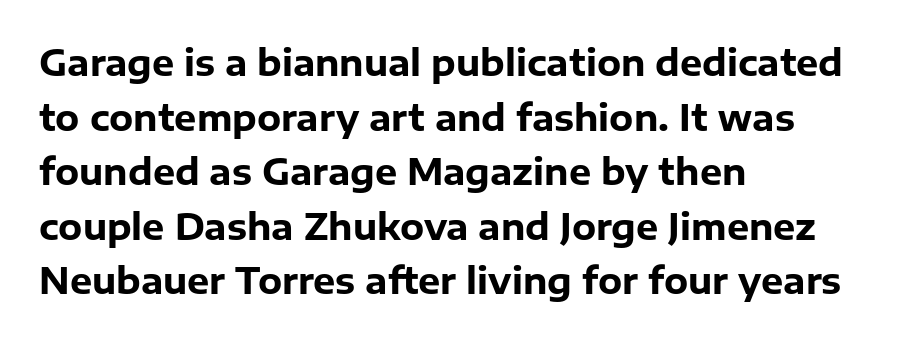
{"serif": "no", "italic": "no", "bold": "yes", "weight": "heavy", "width": "normal", "stroke_contrast": "low", "x_height": "medium", "monospaced": "no", "underline": "no", "align": "left", "line_spacing": "normal", "line_spacing_ratio": 1.56, "letter_spacing": "normal", "letter_spacing_em": 0.0, "glyph_px": 35}
